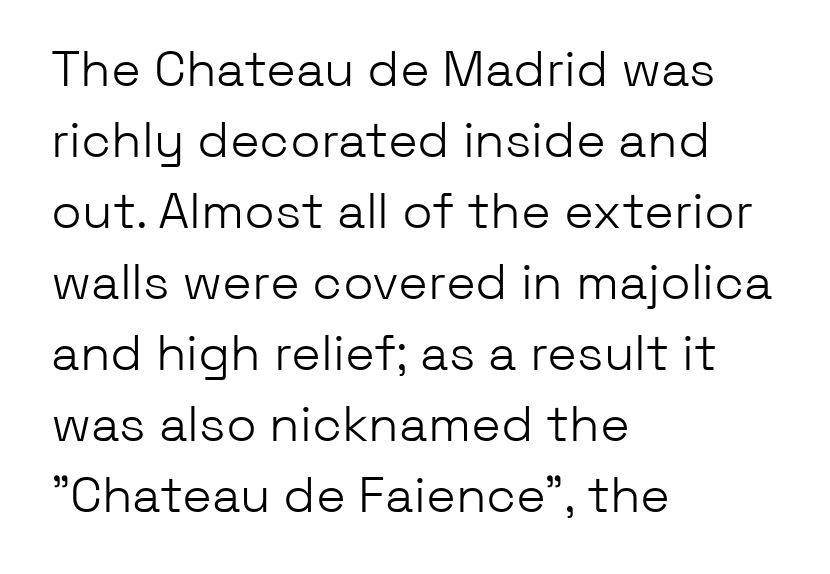
Q: Is the text bold? A: No.
Q: Is the text italic (slanted)? A: No, it is upright.
Q: Is the typeface a serif or a sans-serif typeface? A: Sans-serif.
Q: Is the text underlined? A: No.
Q: How is the paragraph aligned? A: Left-aligned.
Q: Is the spacing between letters normal or unusually wide? A: Normal.
Q: Is the spacing between lines tight, normal or loose? A: Normal.
Q: Width (condensed, normal, or wide)? A: Normal.
Q: Stroke contrast? A: Low.
Q: x-height? A: Medium.
Q: Monospaced? A: No.
